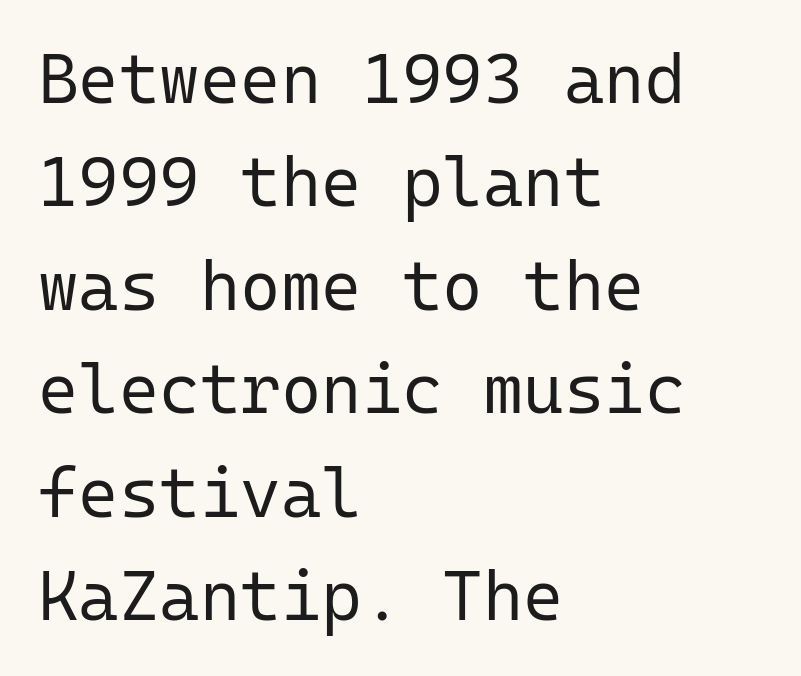
{"serif": "no", "italic": "no", "bold": "no", "weight": "regular", "width": "normal", "stroke_contrast": "low", "x_height": "medium", "monospaced": "yes", "underline": "no", "align": "left", "line_spacing": "normal", "line_spacing_ratio": 1.5, "letter_spacing": "normal", "letter_spacing_em": 0.0, "glyph_px": 69}
